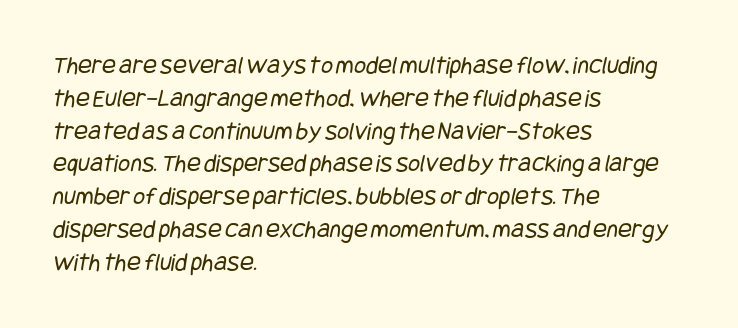
These glyphs show unthickened strokes, regular width or finer. Leading: standard. All the whitespace from short lines collects on the right. Observe the ordinary spacing: letters are neighbours, not strangers. Nobody drew a line under any word here.
